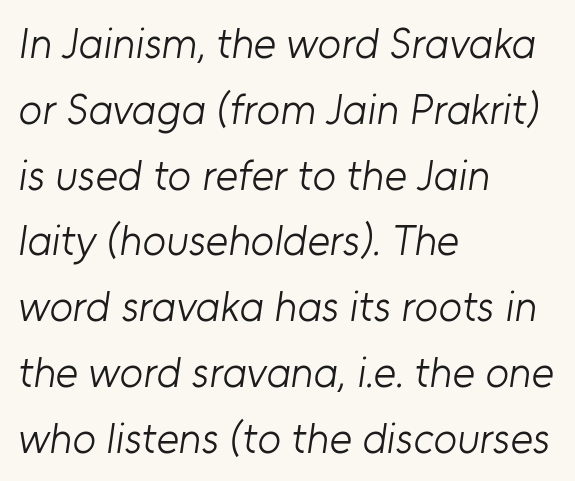
Q: Is the text bold? A: No.
Q: Is the typeface a serif or a sans-serif typeface? A: Sans-serif.
Q: Is the text underlined? A: No.
Q: How is the paragraph aligned? A: Left-aligned.
Q: Is the spacing between letters normal or unusually wide? A: Normal.
Q: Is the spacing between lines tight, normal or loose? A: Normal.
Q: Width (condensed, normal, or wide)? A: Normal.
Q: Stroke contrast? A: Low.
Q: x-height? A: Medium.
Q: Monospaced? A: No.
